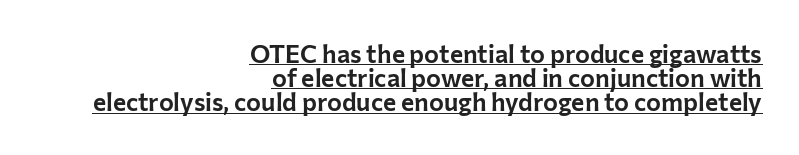
{"italic": "no", "underline": "yes", "align": "right", "line_spacing": "tight", "line_spacing_ratio": 0.97, "letter_spacing": "normal", "letter_spacing_em": 0.0, "glyph_px": 25}
